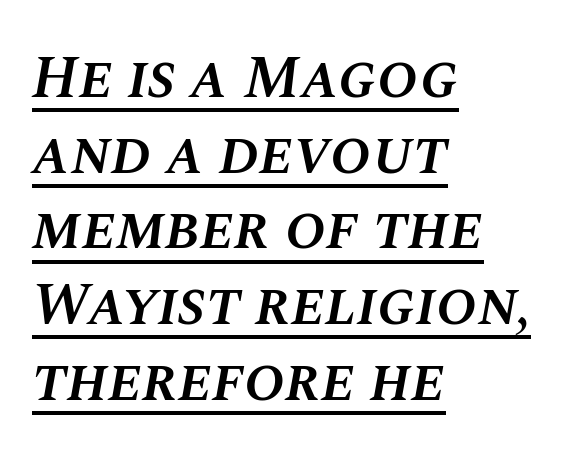
Q: Is the text bold? A: Semi-bold.
Q: Is the text italic (slanted)? A: Yes, it leans right by about 10 degrees.
Q: Is the text underlined? A: Yes.
Q: How is the paragraph aligned? A: Left-aligned.
Q: Is the spacing between letters normal or unusually wide? A: Normal.
Q: Width (condensed, normal, or wide)? A: Normal.
Q: Stroke contrast? A: Medium.
Q: x-height? A: Large.
Q: Monospaced? A: No.
